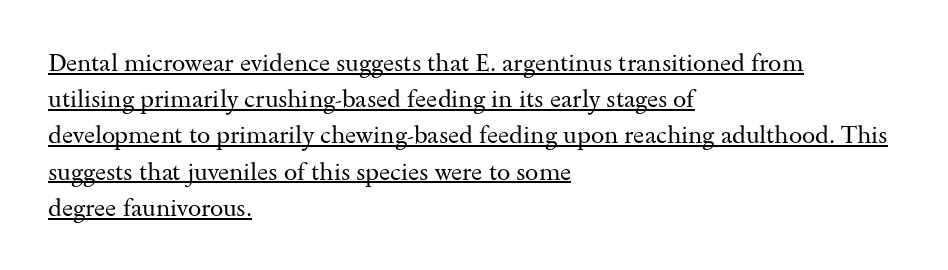
When letters stand straight like this, we call the style roman or upright. Nothing heavy about these letters — not bold at all. You can see a thin bar hugging the bottom of the glyphs. A typesetter would call this zero additional tracking. Regarding leading, the lines here are spaced in the standard way.
